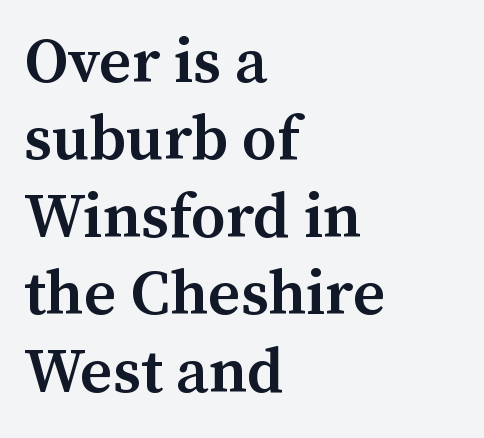
{"serif": "yes", "italic": "no", "bold": "semi", "weight": "semibold", "width": "normal", "stroke_contrast": "medium", "x_height": "medium", "monospaced": "no", "underline": "no", "align": "left", "line_spacing_ratio": 1.23, "letter_spacing": "normal", "letter_spacing_em": 0.0, "glyph_px": 63}
